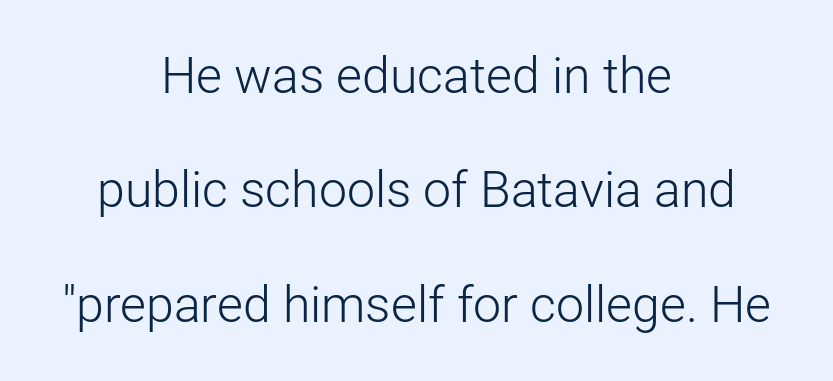
Q: Is the text bold? A: No.
Q: Is the text italic (slanted)? A: No, it is upright.
Q: Is the typeface a serif or a sans-serif typeface? A: Sans-serif.
Q: Is the text underlined? A: No.
Q: How is the paragraph aligned? A: Centered.
Q: Is the spacing between letters normal or unusually wide? A: Normal.
Q: Is the spacing between lines tight, normal or loose? A: Loose.
Q: Width (condensed, normal, or wide)? A: Normal.
Q: Stroke contrast? A: Low.
Q: x-height? A: Medium.
Q: Monospaced? A: No.
